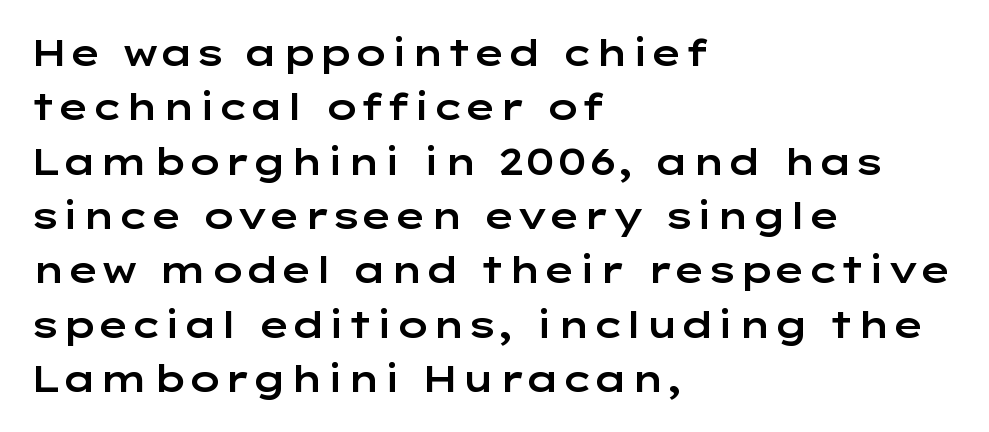
The image shows 36 px wide sans-serif type, upright; set left-aligned, normal line spacing (1.51x), normal letter spacing, not underlined; low stroke contrast and a medium x-height.
